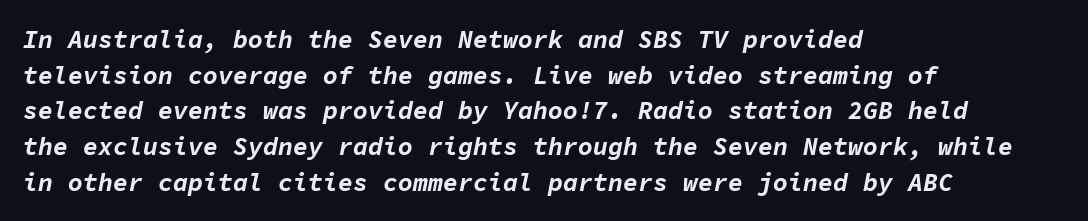
Q: Is the text bold? A: Yes.
Q: Is the text italic (slanted)? A: Yes, it leans right by about 11 degrees.
Q: Is the text underlined? A: No.
Q: How is the paragraph aligned? A: Left-aligned.
Q: Is the spacing between letters normal or unusually wide? A: Normal.
Q: Is the spacing between lines tight, normal or loose? A: Normal.
